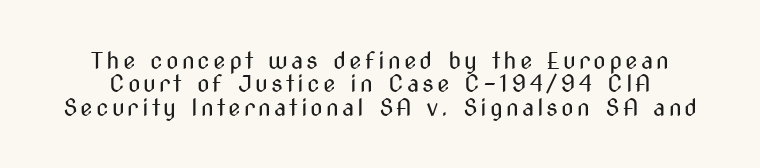
{"italic": "no", "bold": "no", "underline": "no", "line_spacing": "tight", "line_spacing_ratio": 1.02, "glyph_px": 23}
